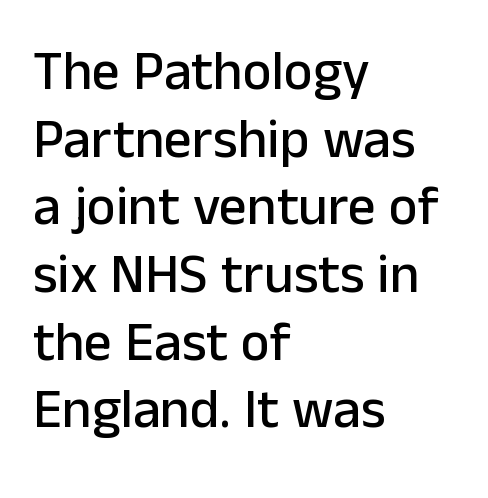
{"serif": "no", "italic": "no", "width": "normal", "stroke_contrast": "low", "x_height": "medium", "monospaced": "no", "underline": "no", "align": "left", "line_spacing_ratio": 1.23, "letter_spacing": "normal", "letter_spacing_em": 0.0, "glyph_px": 55}
